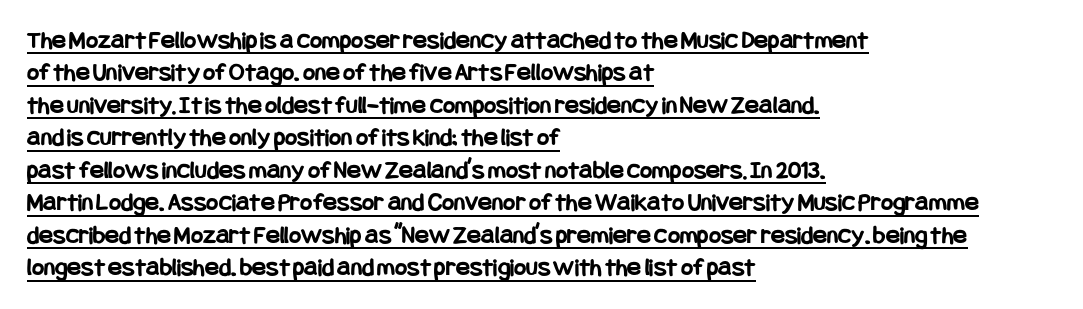
The image shows 26 px bold type, upright; set left-aligned, normal line spacing (1.25x), normal letter spacing, underlined.
